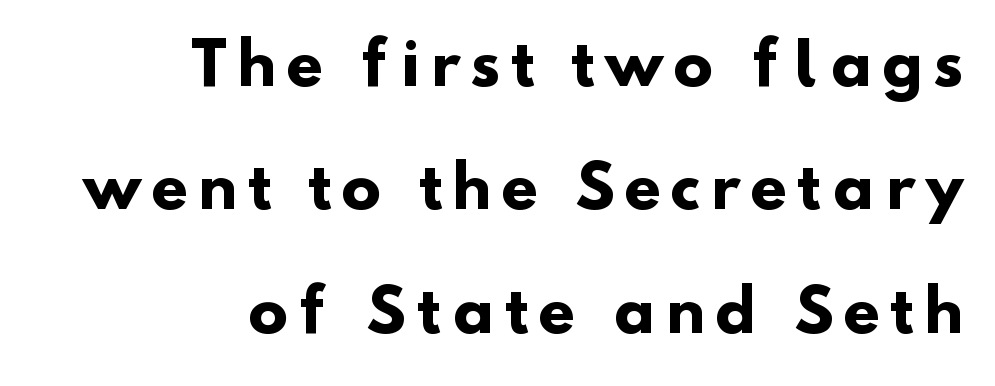
The image shows 59 px heavy sans-serif type; set right-aligned, loose line spacing (2.09x), not underlined; low stroke contrast and a small x-height.
